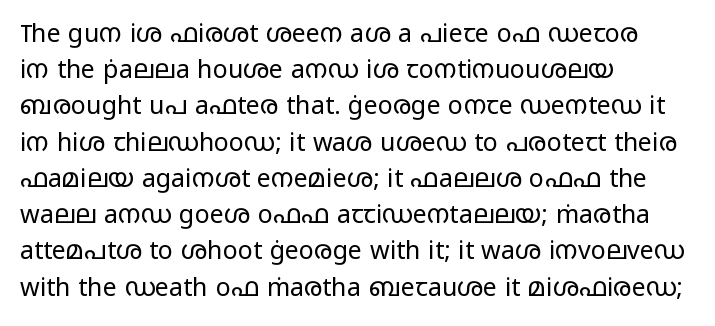
The cut favours lightness, reaching ordinary text weight at its darkest. Left-aligned paragraph, ragged on the right. There is no visible air inserted between adjacent glyphs. Has an underline been added? It has not. Upright lettering throughout. Leading matches the norm, producing a regular column.
